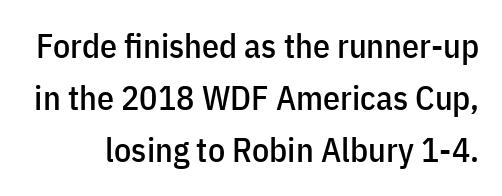
The image shows 34 px condensed sans-serif type, upright; set normal line spacing (1.53x), normal letter spacing, not underlined; low stroke contrast and a medium x-height.
